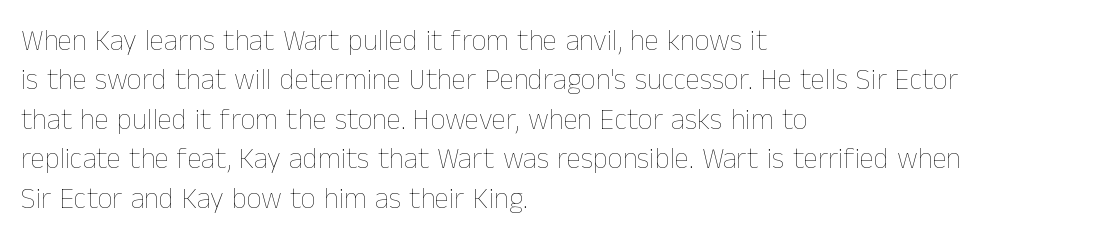
Q: Is the text bold? A: No.
Q: Is the text italic (slanted)? A: No, it is upright.
Q: Is the text underlined? A: No.
Q: How is the paragraph aligned? A: Left-aligned.
Q: Is the spacing between letters normal or unusually wide? A: Normal.
Q: Is the spacing between lines tight, normal or loose? A: Normal.
Q: Width (condensed, normal, or wide)? A: Normal.
Q: Stroke contrast? A: Low.
Q: x-height? A: Medium.
Q: Monospaced? A: No.
